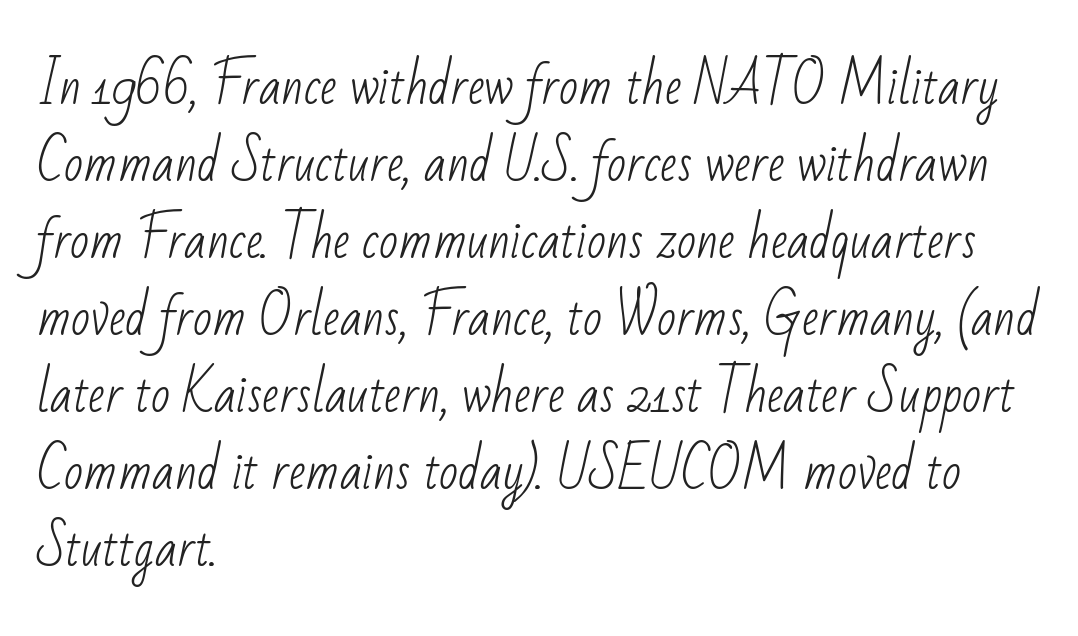
Casual observation: everything's shoved over to the left. Letters rest on an invisible, unmarked baseline. The letters look calm and open, with moderate or lighter stems. This is sans-serif lettering, the kind often seen on screens and signage. Letter spacing: default.
